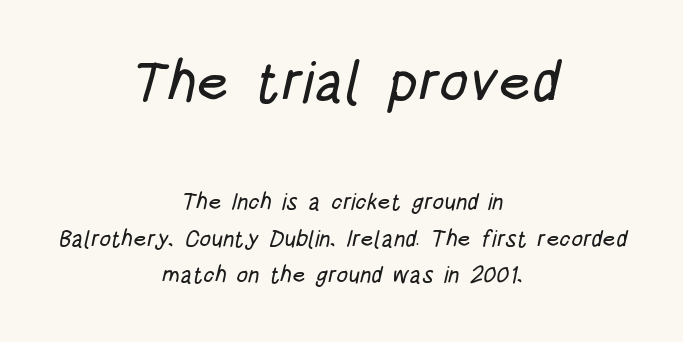
{"serif": "no", "width": "condensed", "stroke_contrast": "low", "x_height": "large", "monospaced": "no", "underline": "no", "align": "center", "line_spacing": "normal", "line_spacing_ratio": 1.59, "letter_spacing": "normal", "letter_spacing_em": 0.0, "larger_block": "first", "size_ratio": 2.48, "glyph_px": 57}
